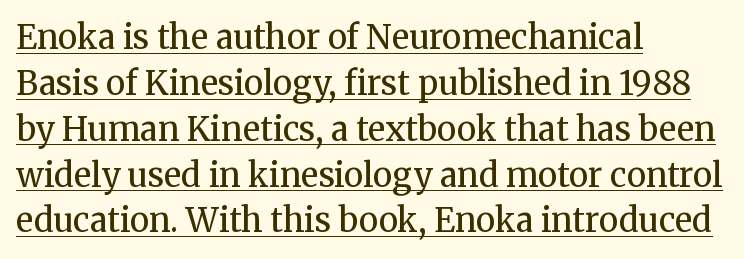
A typesetter would call this leading conventional body-copy spacing. No heavy texture on the line: the type isn't bold. Old-style or modern, the face here clearly has serifs. You could not count columns in this text — the font is proportionally spaced.
